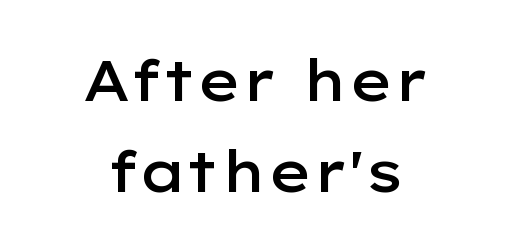
The image shows 57 px semibold, wide sans-serif type, upright; set centered, normal line spacing (1.59x), normal letter spacing, not underlined; low stroke contrast and a medium x-height.
